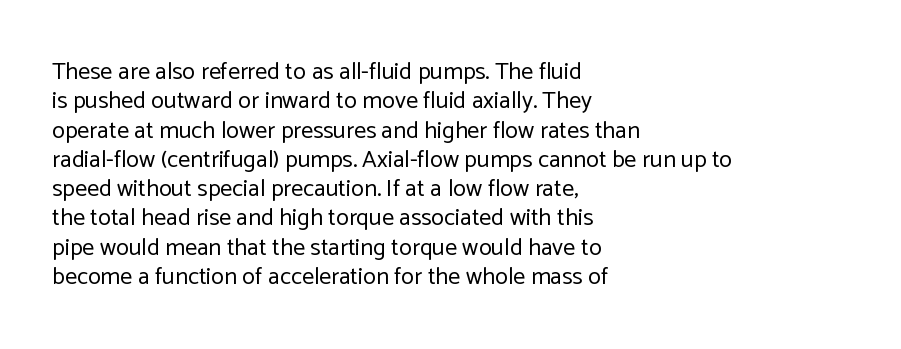
Q: Is the text bold? A: No.
Q: Is the text italic (slanted)? A: No, it is upright.
Q: Is the text underlined? A: No.
Q: How is the paragraph aligned? A: Left-aligned.
Q: Is the spacing between letters normal or unusually wide? A: Normal.
